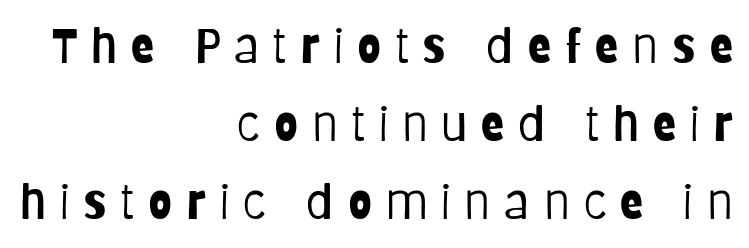
The image shows 48 px light, condensed sans-serif type, upright; set right-aligned, normal line spacing (1.63x), unusually wide letter spacing (+0.29 em), not underlined; low stroke contrast and a large x-height.
